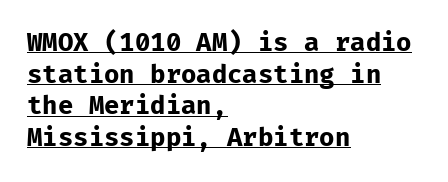
The image shows 25 px bold type, upright; set left-aligned, normal line spacing (1.27x), normal letter spacing, underlined.
